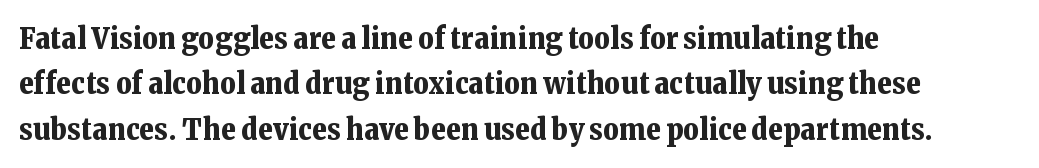
Any mark beneath the type? The region is blank. Interline gaps are of average width in this sample. Standard letterfit; no display-style spreading of the glyphs. These lines are rendered in a variable-pitch font. In terms of weight, the rendering is a true, heavy bold. The paragraph shown leans on its left margin.
